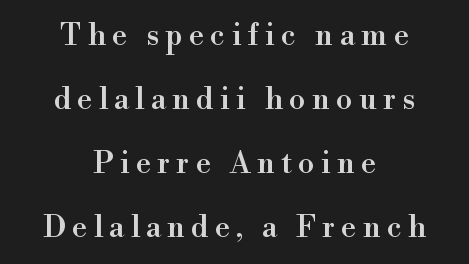
A roman cut, with each character standing at attention. Think of a printed novel: that variable character pitch is what you see here. Centered paragraph, ragged on both sides. Beneath every word, the page is bare. Is this a sans? No — the strokes have serifs. Here the glyphs are tracked loosely, breaking word shapes into spaced letters.
